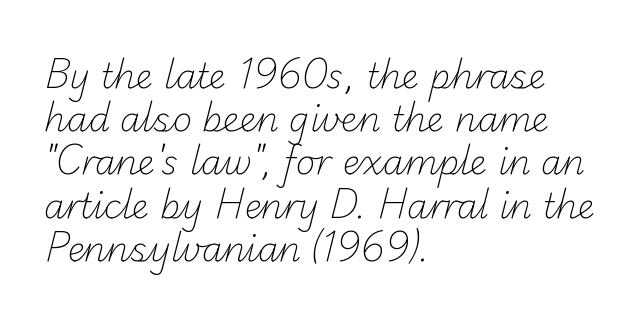
The image shows 34 px light sans-serif type; set left-aligned, normal line spacing (1.27x), normal letter spacing, not underlined; low stroke contrast and a small x-height.
